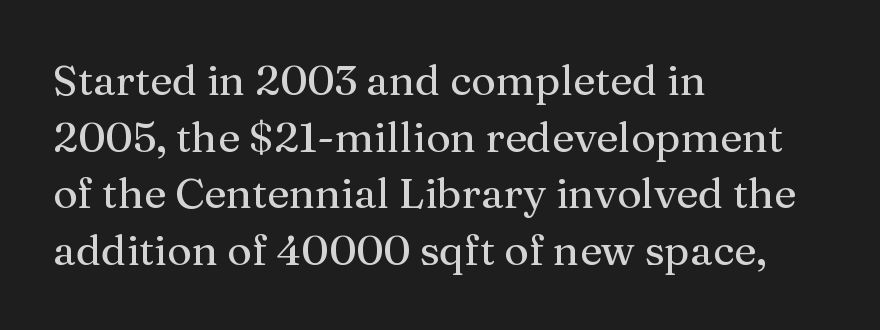
The image shows 42 px serif type, upright; set left-aligned, normal line spacing (1.35x), normal letter spacing, not underlined; medium stroke contrast and a medium x-height.
